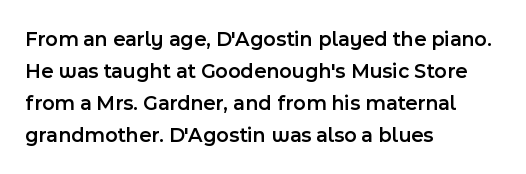
Regular leading. This sample is left-justified, so line endings fall wherever the words run out. Honestly, the letter spacing is just normal — you wouldn't notice it. The glyphs are unaccompanied by any horizontal stroke below them. Every letter is mildly thick-stroked: semibold rather than bold.
